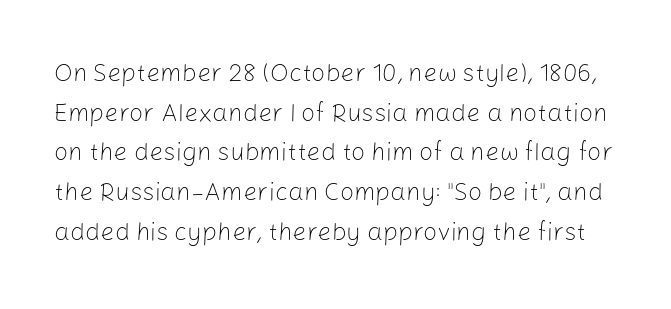
The image shows 25 px text type, upright; set normal line spacing (1.59x), normal letter spacing, not underlined.
